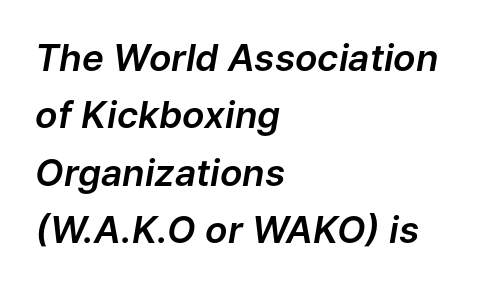
{"italic": "yes", "lean": "right", "slant_degrees": 9, "width": "normal", "stroke_contrast": "low", "x_height": "medium", "monospaced": "no", "underline": "no", "align": "left", "line_spacing": "normal", "line_spacing_ratio": 1.55, "letter_spacing": "normal", "letter_spacing_em": 0.0, "glyph_px": 37}
